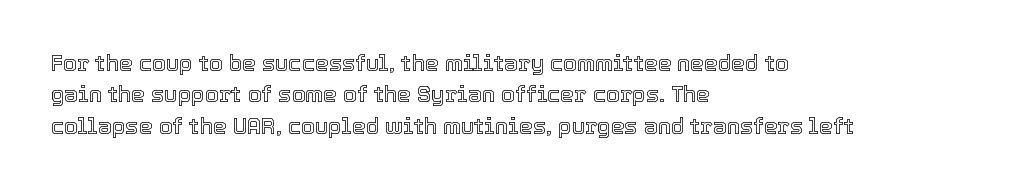
Quick note: underline off. Interline gaps are of average width in this sample. Notice how the stems are strictly vertical — no italics here. How are the letters spaced? Ordinarily, with no added tracking. The lines are quadded left.
